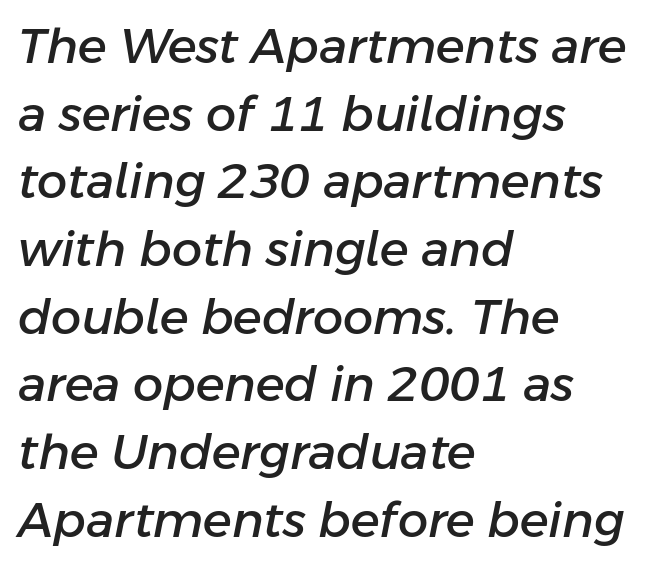
The image shows 48 px text type, italic (leaning right); set left-aligned, normal line spacing (1.41x), normal letter spacing, not underlined; low stroke contrast and a medium x-height.
